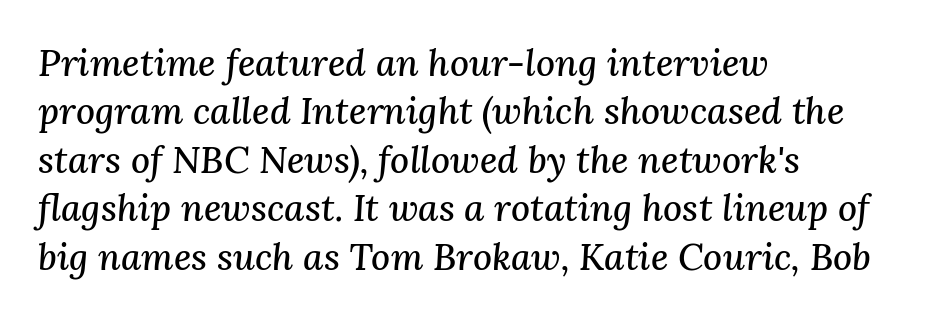
Spacing verdict: proportional, widths tailored to each character. Compared with typical paragraphs, the rows here are spaced about the same. Typeset ragged right — the left edge is the straight one. The foot of each line stays bare and open.
